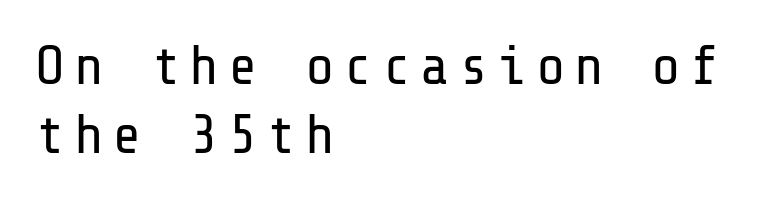
The image shows 55 px regular-weight sans-serif type, upright; set left-aligned, normal line spacing (1.25x), not underlined; low stroke contrast and a medium x-height.
